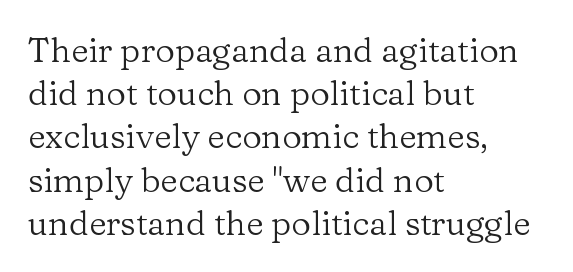
Q: Is the text bold? A: No.
Q: Is the text italic (slanted)? A: No, it is upright.
Q: Is the typeface a serif or a sans-serif typeface? A: Serif.
Q: Is the text underlined? A: No.
Q: How is the paragraph aligned? A: Left-aligned.
Q: Is the spacing between letters normal or unusually wide? A: Normal.
Q: Is the spacing between lines tight, normal or loose? A: Normal.
Q: Width (condensed, normal, or wide)? A: Normal.
Q: Stroke contrast? A: Low.
Q: x-height? A: Medium.
Q: Monospaced? A: No.
